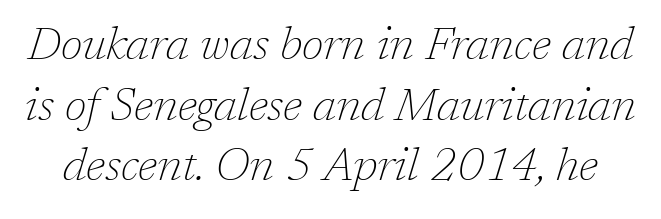
{"serif": "yes", "italic": "yes", "lean": "right", "slant_degrees": 17, "bold": "no", "weight": "thin", "width": "normal", "stroke_contrast": "low", "x_height": "medium", "monospaced": "no", "underline": "no", "line_spacing": "normal", "line_spacing_ratio": 1.32, "letter_spacing": "normal", "letter_spacing_em": 0.0, "glyph_px": 46}
